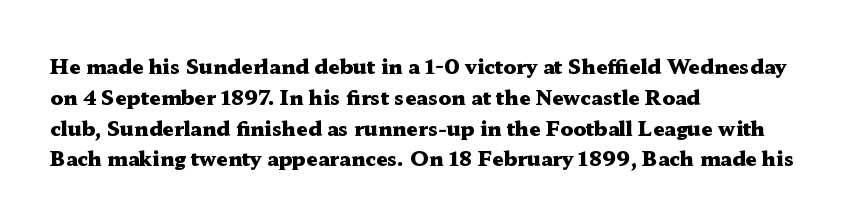
{"italic": "no", "bold": "yes", "underline": "no", "align": "left", "line_spacing": "normal", "line_spacing_ratio": 1.54, "letter_spacing": "normal", "letter_spacing_em": 0.0, "glyph_px": 20}
